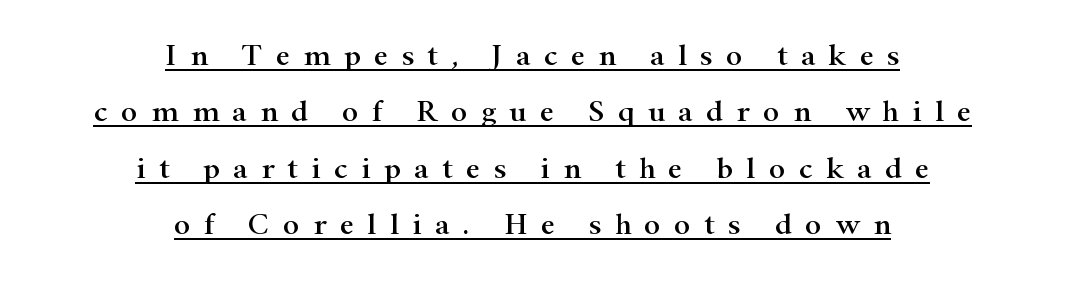
Q: Is the text italic (slanted)? A: No, it is upright.
Q: Is the typeface a serif or a sans-serif typeface? A: Serif.
Q: Is the text underlined? A: Yes.
Q: How is the paragraph aligned? A: Centered.
Q: Is the spacing between letters normal or unusually wide? A: Unusually wide.
Q: Width (condensed, normal, or wide)? A: Wide.
Q: Stroke contrast? A: High.
Q: x-height? A: Small.
Q: Monospaced? A: No.
